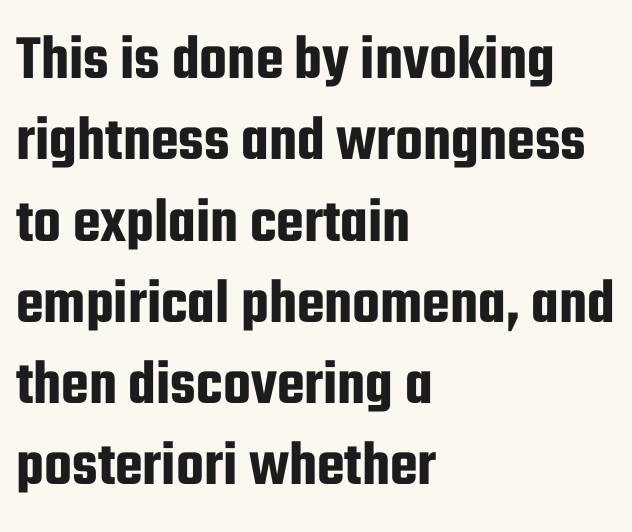
The image shows 64 px condensed sans-serif type, upright; set left-aligned, normal line spacing (1.27x), normal letter spacing, not underlined; low stroke contrast and a medium x-height.
